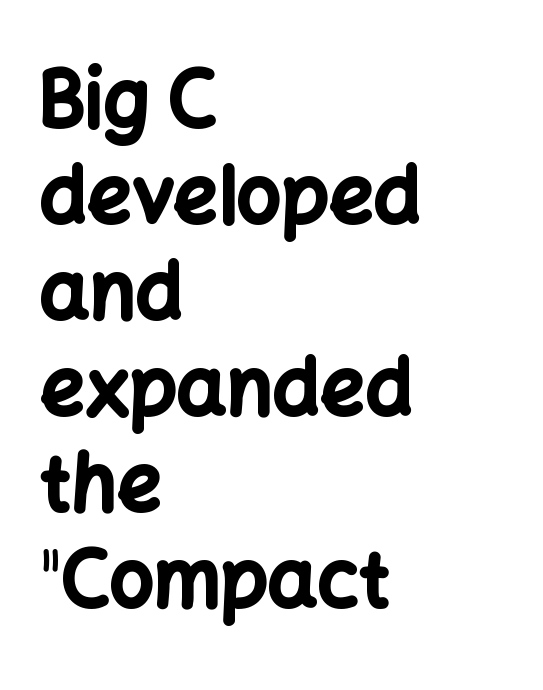
Look at the tracking — it's just the regular setting, nothing added. The lines in this sample share a left origin and differ only in where they stop. Bold? Absolutely — the strokes are thick and heavy. Is this a fixed-width face? No — the glyphs have proportional, varying widths. This rendering features lettering with no underline. Every stem runs plumb, perpendicular to the baseline.
